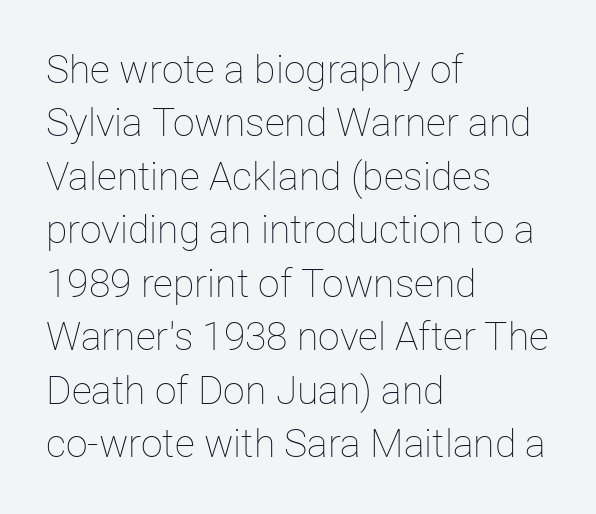
The typesetter chose a ragged-right arrangement here. Nobody touched the tracking dial on this one. Italic: no, the glyphs are upright roman. Stem width sits at or under what a default text font uses. Does the leading feel generous? No, just average.
